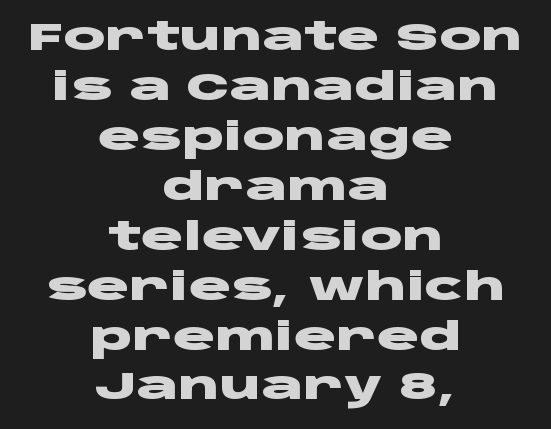
{"serif": "no", "italic": "no", "bold": "yes", "weight": "heavy", "width": "wide", "stroke_contrast": "low", "x_height": "large", "monospaced": "no", "underline": "no", "align": "center", "line_spacing": "normal", "line_spacing_ratio": 1.28, "letter_spacing": "normal", "letter_spacing_em": 0.0, "glyph_px": 39}
